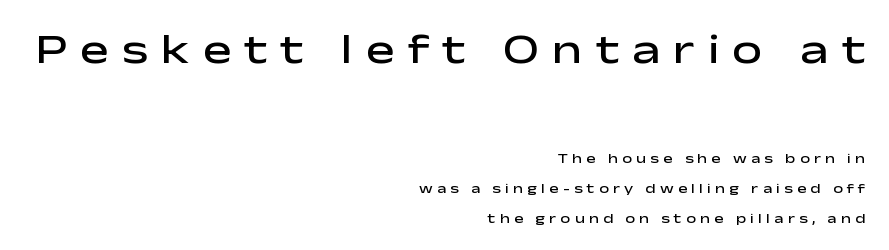
The image shows 43 px semibold, wide sans-serif type, upright; set right-aligned, loose line spacing (2.13x), unusually wide letter spacing (+0.3 em), not underlined; the first (top) block is 3.07x larger; low stroke contrast and a medium x-height.
